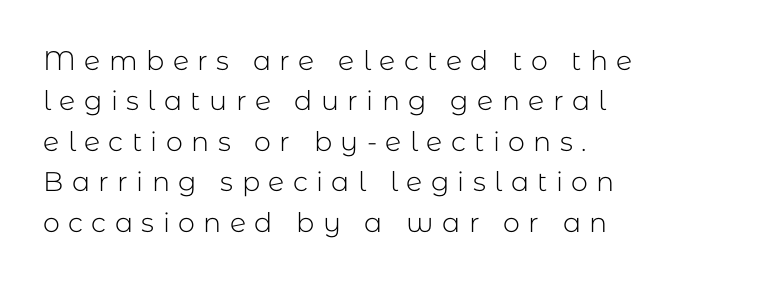
The passage is arranged the way most books set body copy — flush left. A typesetter would call this heavily tracked-out type. Rendered with straight, roman letterforms. Line spacing here is normal. The letterforms sit at book weight or below. Decoration check: the copy has no underline.
